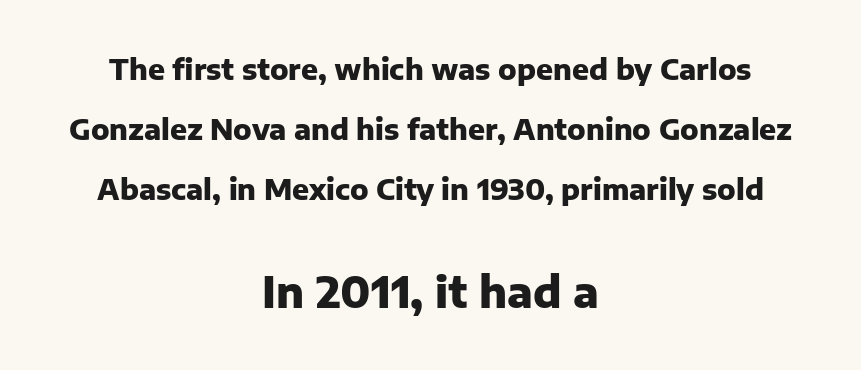
{"serif": "no", "italic": "no", "bold": "yes", "weight": "heavy", "width": "normal", "stroke_contrast": "low", "x_height": "medium", "monospaced": "no", "underline": "no", "align": "center", "line_spacing": "loose", "line_spacing_ratio": 2.14, "letter_spacing": "normal", "letter_spacing_em": 0.0, "larger_block": "second", "size_ratio": 1.5, "glyph_px": 42}
